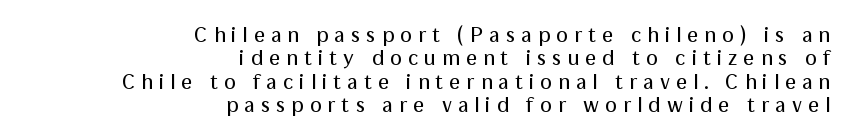
Q: Is the text bold? A: No.
Q: Is the text italic (slanted)? A: No, it is upright.
Q: Is the text underlined? A: No.
Q: How is the paragraph aligned? A: Right-aligned.
Q: Is the spacing between letters normal or unusually wide? A: Unusually wide.
Q: Is the spacing between lines tight, normal or loose? A: Tight.
